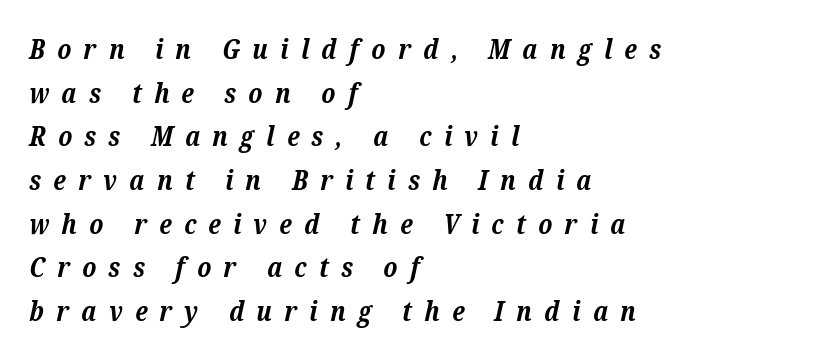
The image shows 28 px bold serif type, italic (leaning right); set left-aligned, normal line spacing (1.56x), unusually wide letter spacing (+0.44 em), not underlined; low stroke contrast and a medium x-height.
